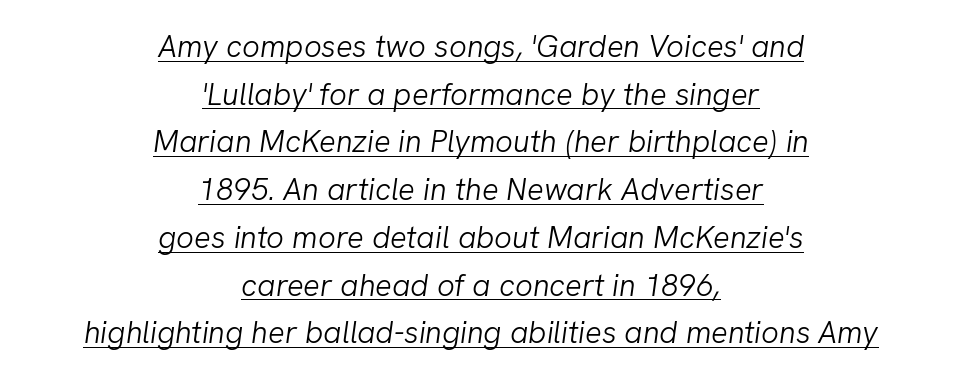
Q: Is the text bold? A: No.
Q: Is the text italic (slanted)? A: Yes, it leans right by about 8 degrees.
Q: Is the text underlined? A: Yes.
Q: How is the paragraph aligned? A: Centered.
Q: Is the spacing between letters normal or unusually wide? A: Normal.
Q: Is the spacing between lines tight, normal or loose? A: Normal.
Q: Width (condensed, normal, or wide)? A: Normal.
Q: Stroke contrast? A: Low.
Q: x-height? A: Medium.
Q: Monospaced? A: No.
